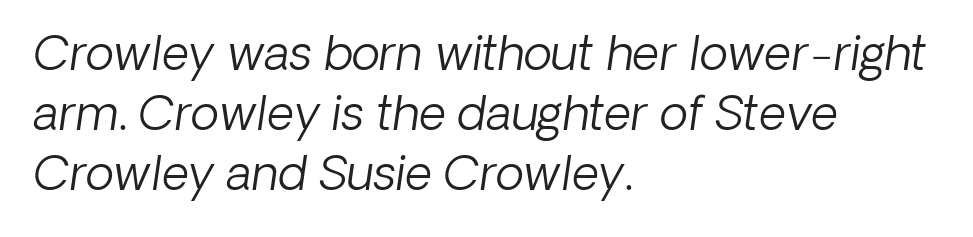
The image shows 47 px light type, italic (leaning right); set left-aligned, normal line spacing (1.28x), normal letter spacing, not underlined; low stroke contrast and a medium x-height.
